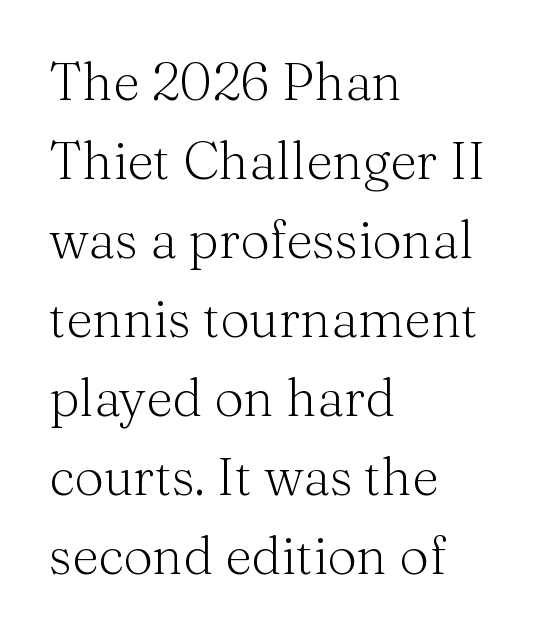
Q: Is the text bold? A: No.
Q: Is the text italic (slanted)? A: No, it is upright.
Q: Is the typeface a serif or a sans-serif typeface? A: Serif.
Q: Is the text underlined? A: No.
Q: How is the paragraph aligned? A: Left-aligned.
Q: Is the spacing between letters normal or unusually wide? A: Normal.
Q: Is the spacing between lines tight, normal or loose? A: Normal.
Q: Width (condensed, normal, or wide)? A: Normal.
Q: Stroke contrast? A: Medium.
Q: x-height? A: Medium.
Q: Monospaced? A: No.
